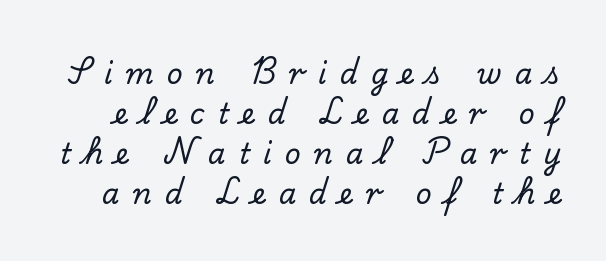
The image shows 28 px serif type; set normal line spacing (1.43x), unusually wide letter spacing (+0.47 em), not underlined; low stroke contrast and a small x-height.
